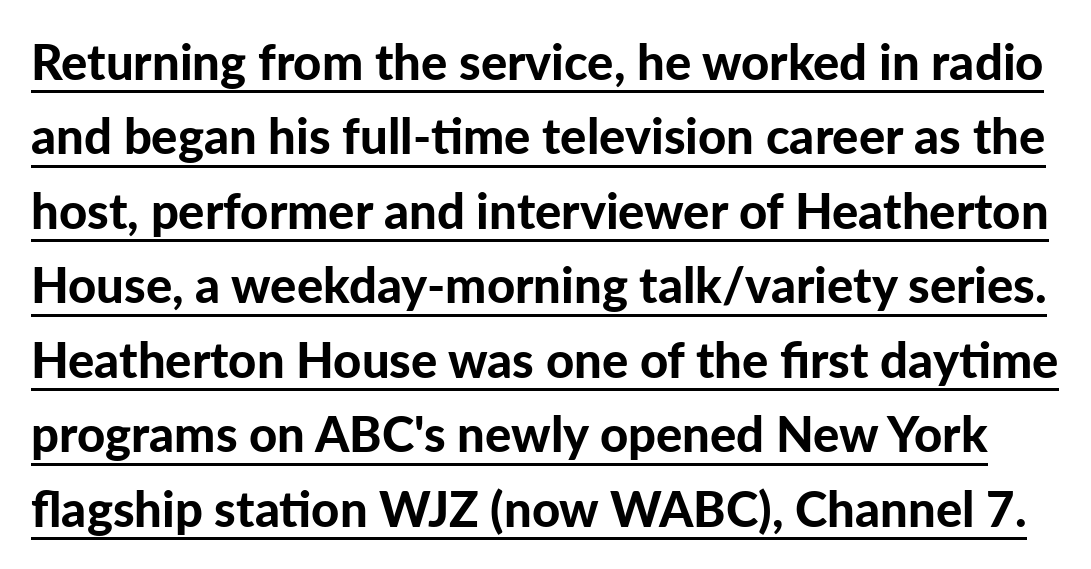
Q: Is the text bold? A: Yes.
Q: Is the text italic (slanted)? A: No, it is upright.
Q: Is the typeface a serif or a sans-serif typeface? A: Sans-serif.
Q: Is the text underlined? A: Yes.
Q: Is the spacing between letters normal or unusually wide? A: Normal.
Q: Is the spacing between lines tight, normal or loose? A: Normal.
Q: Width (condensed, normal, or wide)? A: Normal.
Q: Stroke contrast? A: Low.
Q: x-height? A: Medium.
Q: Monospaced? A: No.
